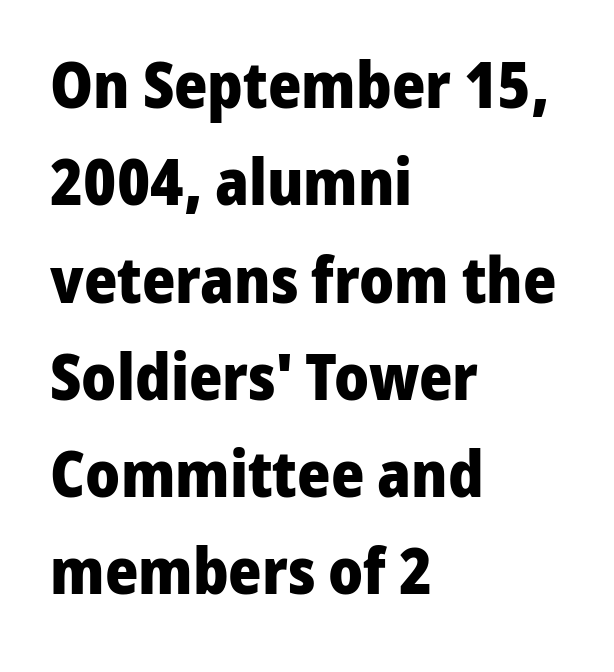
Q: Is the text bold? A: Yes.
Q: Is the text italic (slanted)? A: No, it is upright.
Q: Is the typeface a serif or a sans-serif typeface? A: Sans-serif.
Q: Is the text underlined? A: No.
Q: How is the paragraph aligned? A: Left-aligned.
Q: Is the spacing between letters normal or unusually wide? A: Normal.
Q: Is the spacing between lines tight, normal or loose? A: Normal.
Q: Width (condensed, normal, or wide)? A: Normal.
Q: Stroke contrast? A: Low.
Q: x-height? A: Medium.
Q: Monospaced? A: No.
